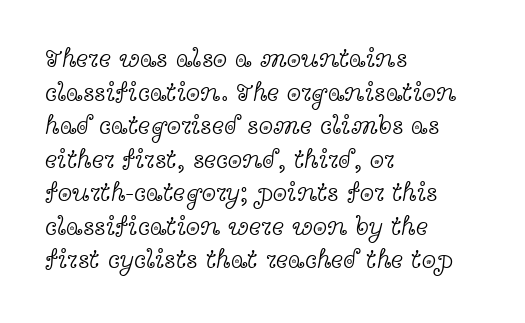
Interline gaps are of average width in this sample. In terms of posture, this sample is upright. Teacher's note: observe the even left margin — that is flush-left alignment. The cut favours lightness, reaching ordinary text weight at its darkest.
